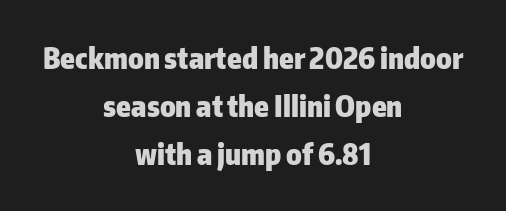
Q: Is the text bold? A: Yes.
Q: Is the text italic (slanted)? A: No, it is upright.
Q: Is the typeface a serif or a sans-serif typeface? A: Sans-serif.
Q: Is the text underlined? A: No.
Q: How is the paragraph aligned? A: Centered.
Q: Is the spacing between letters normal or unusually wide? A: Normal.
Q: Is the spacing between lines tight, normal or loose? A: Normal.
Q: Width (condensed, normal, or wide)? A: Normal.
Q: Stroke contrast? A: Low.
Q: x-height? A: Medium.
Q: Monospaced? A: No.
